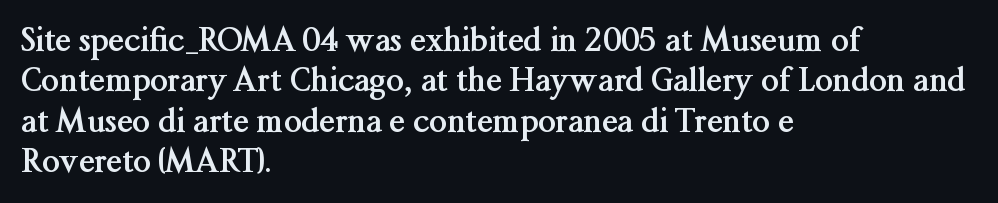
Q: Is the text bold? A: Yes.
Q: Is the text italic (slanted)? A: No, it is upright.
Q: Is the typeface a serif or a sans-serif typeface? A: Serif.
Q: Is the text underlined? A: No.
Q: How is the paragraph aligned? A: Left-aligned.
Q: Is the spacing between letters normal or unusually wide? A: Normal.
Q: Is the spacing between lines tight, normal or loose? A: Normal.
Q: Width (condensed, normal, or wide)? A: Normal.
Q: Stroke contrast? A: Medium.
Q: x-height? A: Medium.
Q: Monospaced? A: No.
